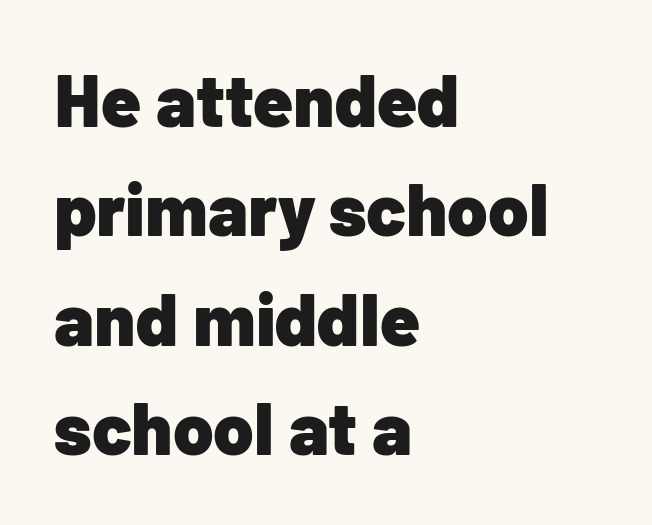
Q: Is the text bold? A: Yes.
Q: Is the text italic (slanted)? A: No, it is upright.
Q: Is the typeface a serif or a sans-serif typeface? A: Sans-serif.
Q: Is the text underlined? A: No.
Q: How is the paragraph aligned? A: Left-aligned.
Q: Is the spacing between letters normal or unusually wide? A: Normal.
Q: Is the spacing between lines tight, normal or loose? A: Normal.
Q: Width (condensed, normal, or wide)? A: Normal.
Q: Stroke contrast? A: Low.
Q: x-height? A: Medium.
Q: Monospaced? A: No.
